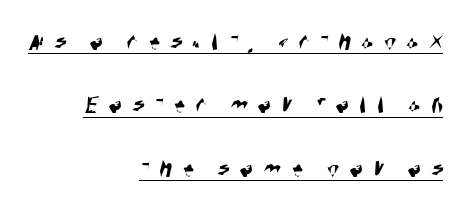
{"serif": "no", "width": "condensed", "stroke_contrast": "high", "x_height": "large", "monospaced": "no", "underline": "yes", "align": "right", "line_spacing": "loose", "line_spacing_ratio": 2.26, "letter_spacing": "wide", "letter_spacing_em": 0.37, "glyph_px": 28}
